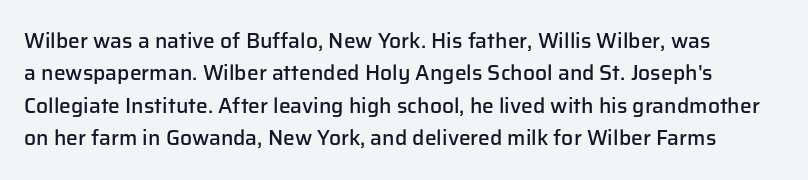
{"italic": "no", "bold": "semi", "underline": "no", "line_spacing": "normal", "line_spacing_ratio": 1.54, "letter_spacing": "normal", "letter_spacing_em": 0.0, "glyph_px": 21}
